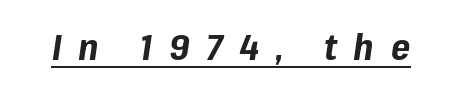
The image shows 37 px bold type, italic (leaning right); set unusually wide letter spacing (+0.45 em), underlined; low stroke contrast and a medium x-height.
